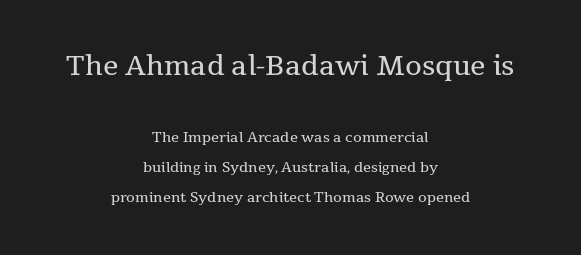
Q: Is the text bold? A: No.
Q: Is the text italic (slanted)? A: No, it is upright.
Q: Is the text underlined? A: No.
Q: How is the paragraph aligned? A: Centered.
Q: Is the spacing between letters normal or unusually wide? A: Normal.
Q: Is the spacing between lines tight, normal or loose? A: Loose.
Q: Which block of text is set in a larger size, the first (top) or the second (bottom)? A: The first (top) one.
